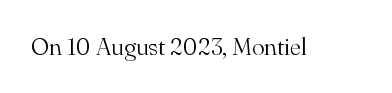
Only glyphs here, with clear space below each row. Notice how the stems are strictly vertical — no italics here. Between one letter and the next there's only the usual sliver of space. Is this a heavy cut? Hardly; it is regular or lighter.
